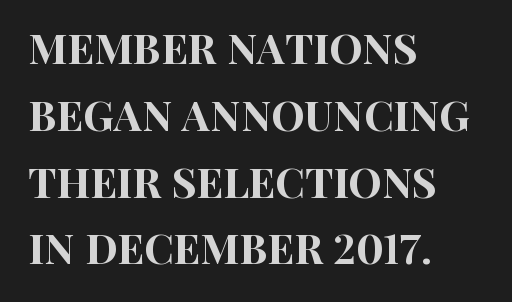
Q: Is the text italic (slanted)? A: No, it is upright.
Q: Is the typeface a serif or a sans-serif typeface? A: Sans-serif.
Q: Is the text underlined? A: No.
Q: How is the paragraph aligned? A: Left-aligned.
Q: Is the spacing between letters normal or unusually wide? A: Normal.
Q: Is the spacing between lines tight, normal or loose? A: Normal.
Q: Width (condensed, normal, or wide)? A: Condensed.
Q: Stroke contrast? A: High.
Q: x-height? A: Large.
Q: Monospaced? A: No.
